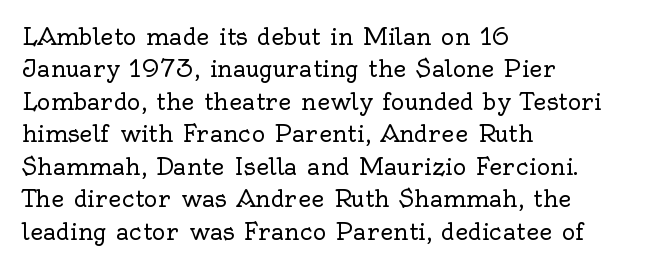
The image shows 23 px text type, upright; set left-aligned, normal line spacing (1.41x), normal letter spacing, not underlined.
